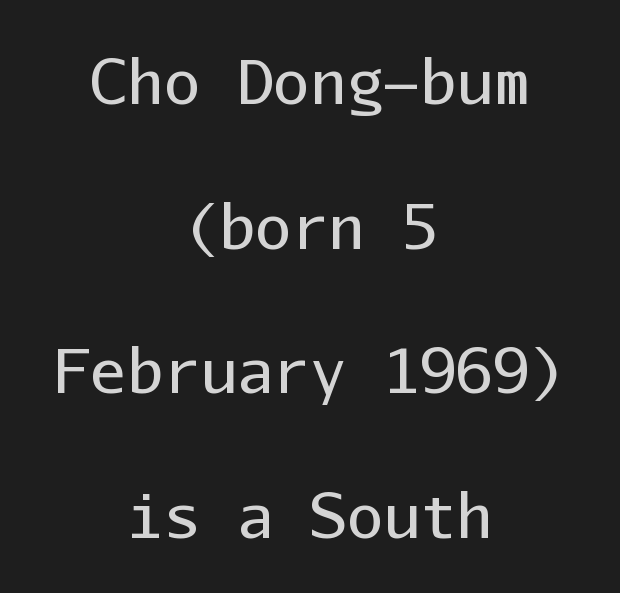
If you folded the block vertically in half, each line would mirror itself in length. The face used here is monospaced, like something from a code editor. A roman cut, with each character standing at attention. To sum up the face: it is a sans, with no serifs. No chunkiness to these letters — they're not bold.
